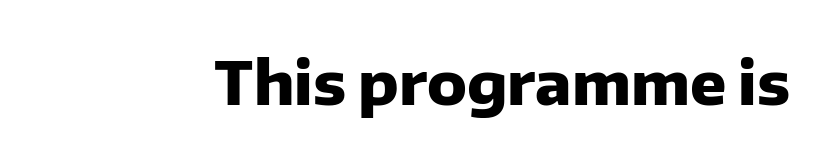
Q: Is the text bold? A: Yes.
Q: Is the text italic (slanted)? A: No, it is upright.
Q: Is the typeface a serif or a sans-serif typeface? A: Sans-serif.
Q: Is the text underlined? A: No.
Q: Is the spacing between letters normal or unusually wide? A: Normal.
Q: Width (condensed, normal, or wide)? A: Normal.
Q: Stroke contrast? A: Low.
Q: x-height? A: Medium.
Q: Monospaced? A: No.
